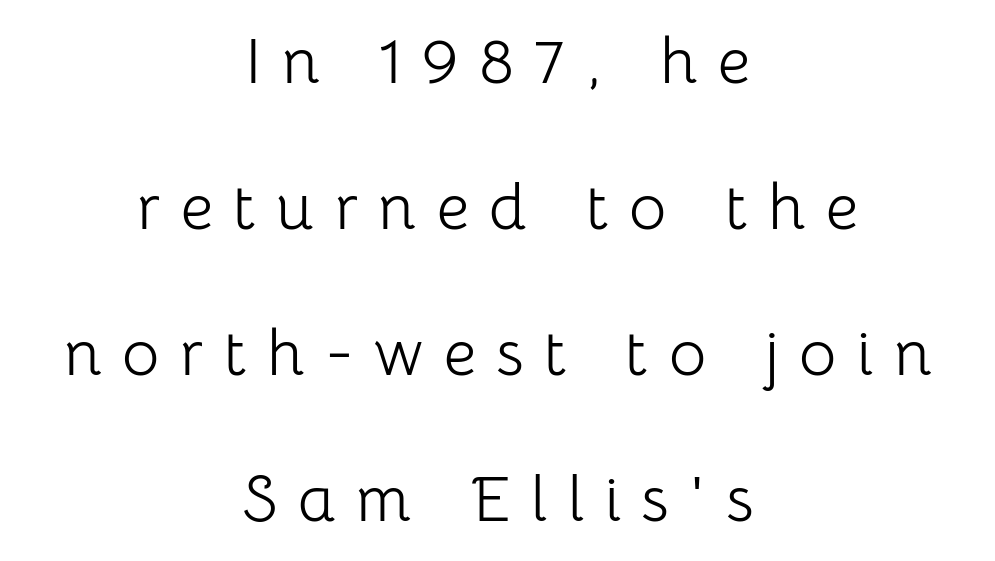
The image shows 64 px light sans-serif type, upright; set centered, loose line spacing (2.28x), unusually wide letter spacing (+0.32 em), not underlined; low stroke contrast and a medium x-height.
